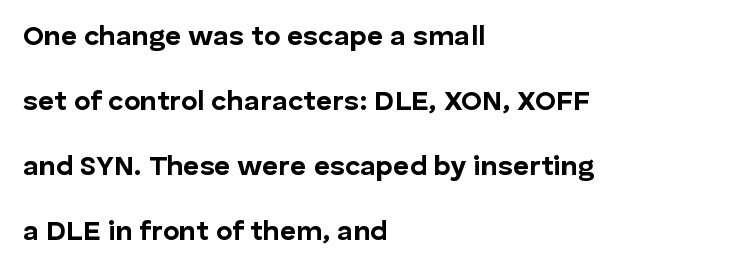
{"serif": "no", "italic": "no", "bold": "yes", "weight": "bold", "width": "normal", "stroke_contrast": "low", "x_height": "medium", "monospaced": "no", "underline": "no", "align": "left", "line_spacing": "loose", "line_spacing_ratio": 2.32, "letter_spacing": "normal", "letter_spacing_em": 0.0, "glyph_px": 28}
